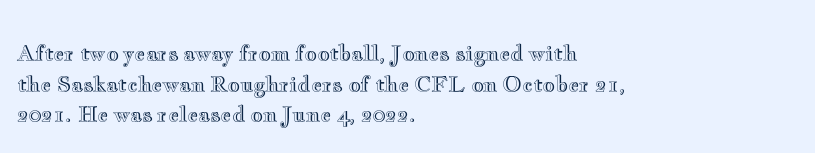
Q: Is the text italic (slanted)? A: No, it is upright.
Q: Is the text underlined? A: No.
Q: How is the paragraph aligned? A: Left-aligned.
Q: Is the spacing between letters normal or unusually wide? A: Normal.
Q: Is the spacing between lines tight, normal or loose? A: Normal.
